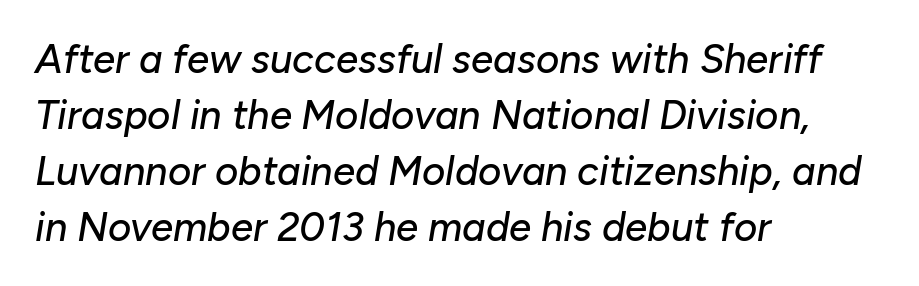
{"italic": "yes", "lean": "right", "slant_degrees": 10, "width": "normal", "stroke_contrast": "low", "x_height": "medium", "monospaced": "no", "underline": "no", "align": "left", "line_spacing": "normal", "line_spacing_ratio": 1.4, "letter_spacing": "normal", "letter_spacing_em": 0.0, "glyph_px": 40}
